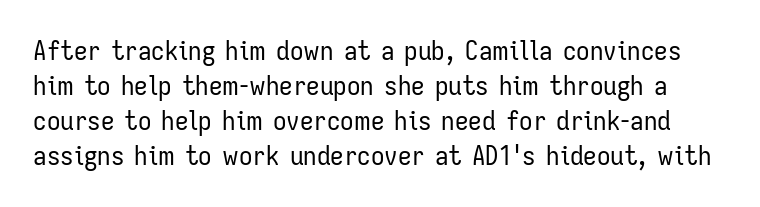
The words here are not underlined. Honestly, the letter spacing is just normal — you wouldn't notice it. Posture: straight, roman, zero tilt. Reading down the column, the eye jumps a familiar distance to each next line.
